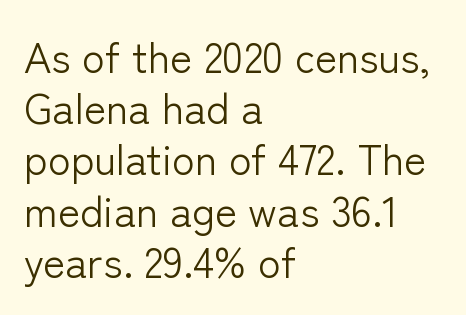
Rule under the text: the space is simply empty. This sample has the flowing, uneven cadence of proportional lettering. Teacher's note: observe the even left margin — that is flush-left alignment. Upright lettering throughout. What kind of face is this? One without serifs — a sans.
